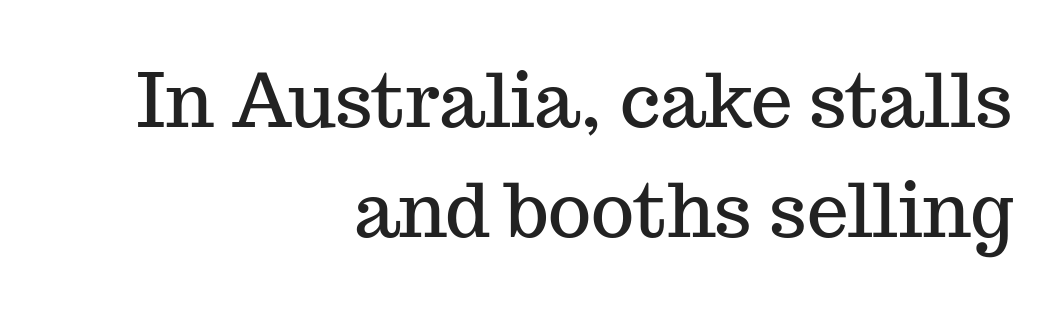
{"serif": "yes", "italic": "no", "width": "normal", "stroke_contrast": "medium", "x_height": "medium", "monospaced": "no", "underline": "no", "align": "right", "line_spacing": "normal", "line_spacing_ratio": 1.48, "letter_spacing": "normal", "letter_spacing_em": 0.0, "glyph_px": 74}
